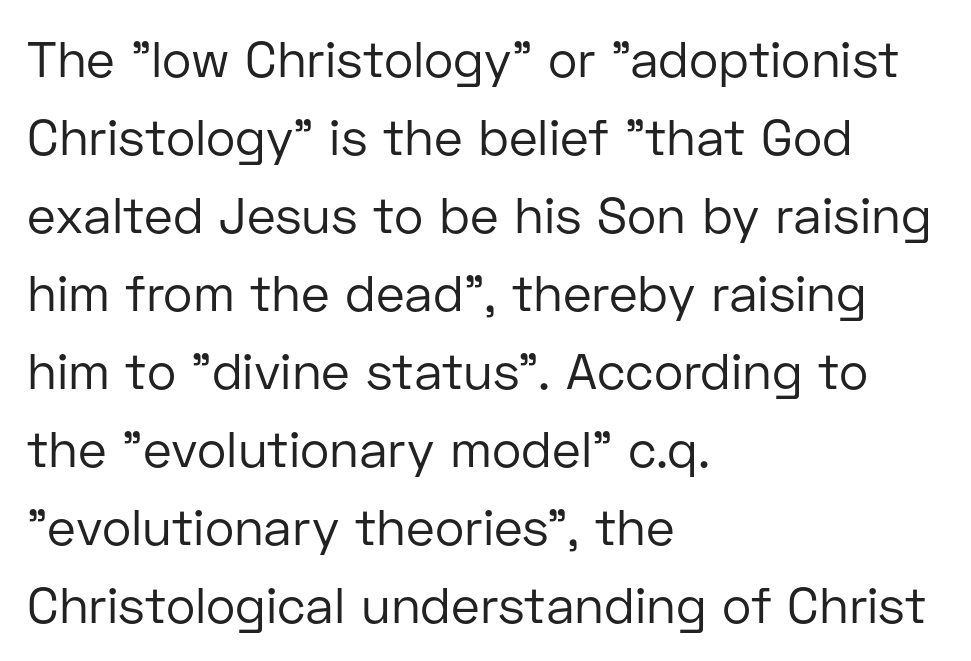
{"serif": "no", "italic": "no", "bold": "no", "weight": "regular", "width": "normal", "stroke_contrast": "low", "x_height": "medium", "monospaced": "no", "underline": "no", "align": "left", "line_spacing": "normal", "line_spacing_ratio": 1.56, "letter_spacing": "normal", "letter_spacing_em": 0.0, "glyph_px": 50}
